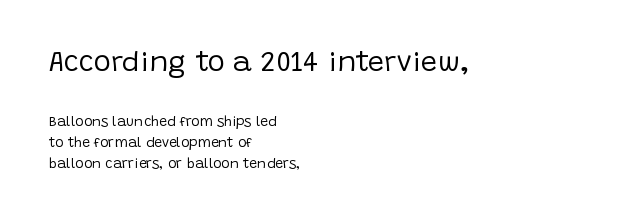
{"serif": "no", "italic": "no", "bold": "no", "weight": "regular", "width": "normal", "stroke_contrast": "low", "x_height": "large", "monospaced": "no", "underline": "no", "align": "left", "line_spacing": "normal", "line_spacing_ratio": 1.48, "letter_spacing": "normal", "letter_spacing_em": 0.0, "larger_block": "first", "size_ratio": 2.07, "glyph_px": 29}
